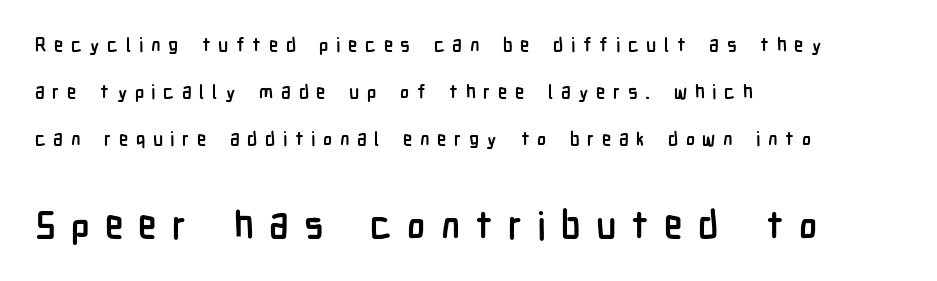
{"serif": "no", "italic": "no", "bold": "yes", "weight": "semibold", "width": "condensed", "stroke_contrast": "low", "x_height": "medium", "monospaced": "no", "underline": "no", "align": "left", "line_spacing": "loose", "line_spacing_ratio": 2.47, "letter_spacing": "wide", "letter_spacing_em": 0.4, "larger_block": "second", "size_ratio": 2.0, "glyph_px": 38}
